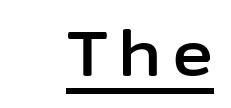
{"serif": "no", "italic": "no", "width": "normal", "stroke_contrast": "low", "x_height": "medium", "monospaced": "no", "underline": "yes", "align": "right", "glyph_px": 62}
